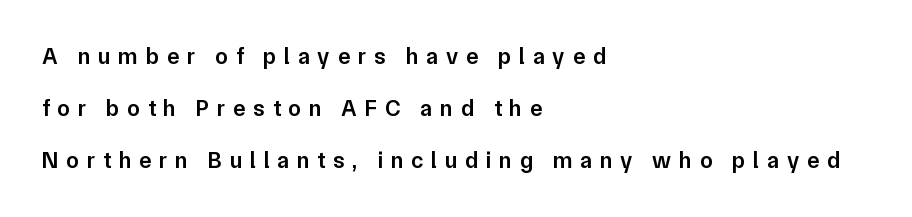
The image shows 23 px text type, upright; set left-aligned, loose line spacing (2.27x), unusually wide letter spacing (+0.34 em), not underlined.
